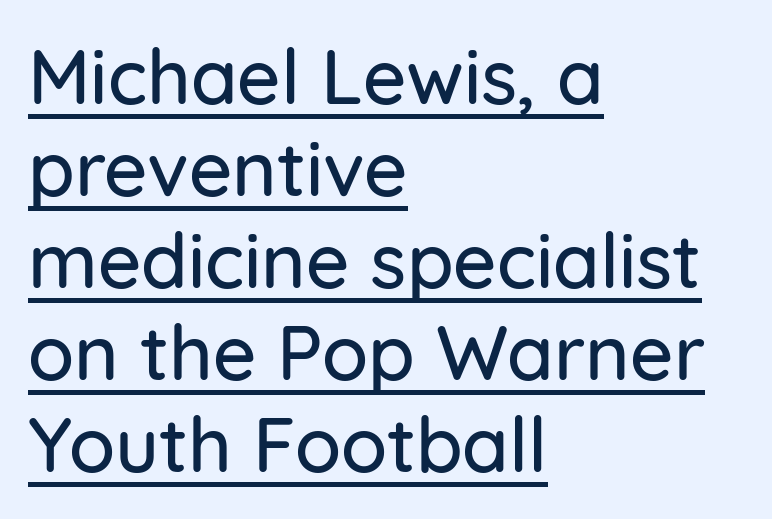
{"serif": "no", "italic": "no", "width": "normal", "stroke_contrast": "low", "x_height": "medium", "monospaced": "no", "underline": "yes", "align": "left", "line_spacing_ratio": 1.21, "letter_spacing": "normal", "letter_spacing_em": 0.0, "glyph_px": 76}
